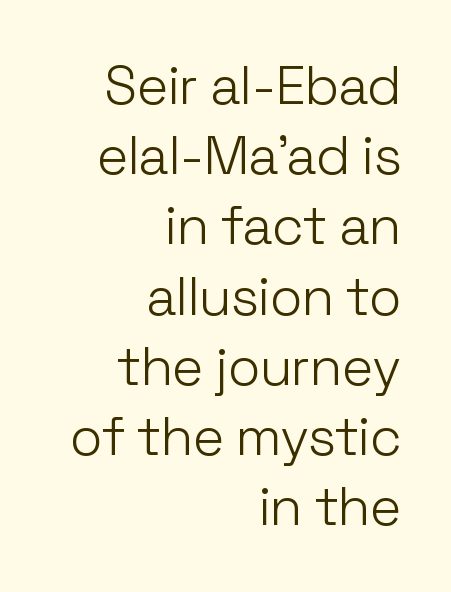
{"serif": "no", "italic": "no", "bold": "no", "weight": "light", "width": "normal", "stroke_contrast": "low", "x_height": "medium", "monospaced": "no", "underline": "no", "align": "right", "line_spacing": "normal", "line_spacing_ratio": 1.3, "letter_spacing": "normal", "letter_spacing_em": 0.0, "glyph_px": 54}
